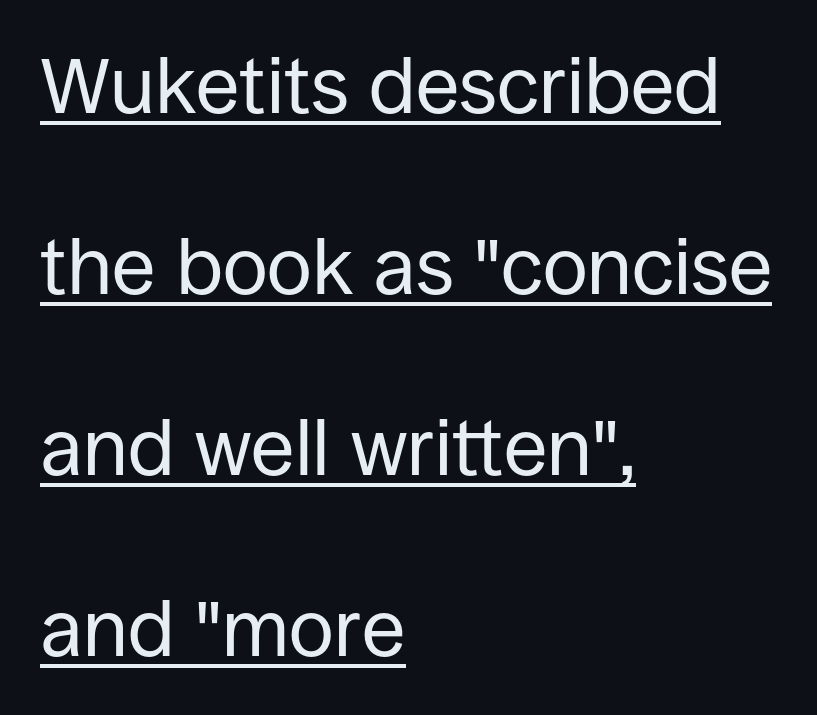
The image shows 79 px regular-weight sans-serif type, upright; set left-aligned, loose line spacing (2.29x), normal letter spacing, underlined; low stroke contrast and a large x-height.
